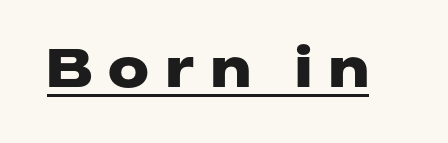
{"serif": "no", "italic": "no", "bold": "yes", "weight": "heavy", "width": "wide", "stroke_contrast": "low", "x_height": "medium", "monospaced": "no", "underline": "yes", "letter_spacing": "wide", "letter_spacing_em": 0.31, "glyph_px": 51}
